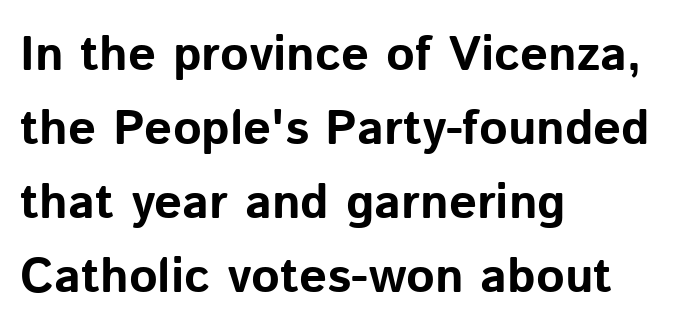
The image shows 49 px bold sans-serif type, upright; set left-aligned, normal line spacing (1.51x), normal letter spacing, not underlined; low stroke contrast and a medium x-height.
